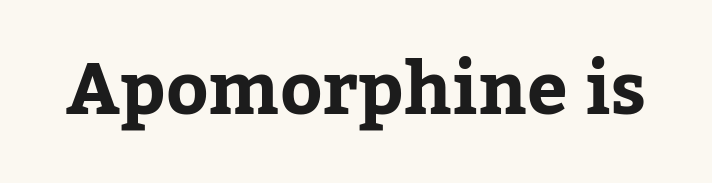
Descenders are the only things crossing below the line. These lines are rendered in a variable-pitch font. A roman cut, with each character standing at attention. No extra tracking has been applied to these lines. What kind of face is this? One with serifs.
